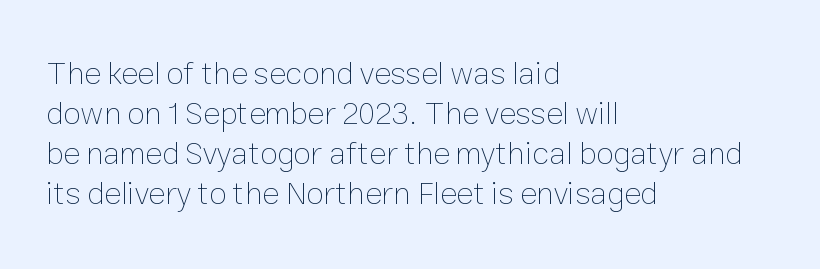
The image shows 32 px thin type, upright; set left-aligned, normal line spacing (1.25x), normal letter spacing, not underlined; low stroke contrast and a medium x-height.
